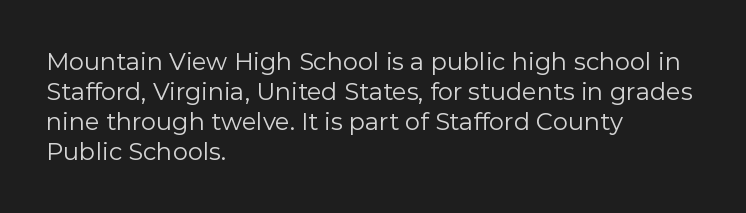
{"italic": "no", "bold": "no", "underline": "no", "align": "left", "line_spacing": "normal", "line_spacing_ratio": 1.25, "letter_spacing": "normal", "letter_spacing_em": 0.0, "glyph_px": 24}
